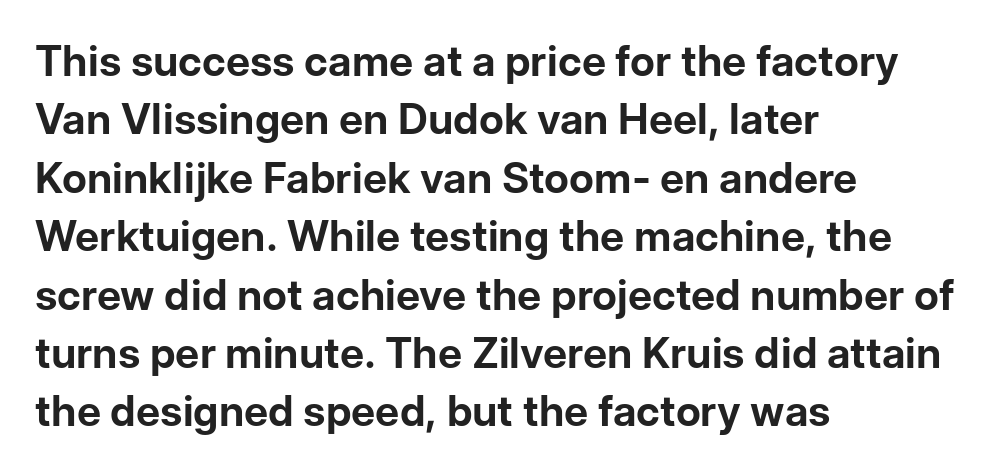
Layout note: lines flush left. This is the regular roman posture of the typeface. The leading is moderate, giving the passage an even texture. This is sans-serif lettering, the kind often seen on screens and signage. The passage shown is typed in a proportional face where columns would drift. Compared with an ordinary text face, these strokes are far heavier — a full bold.
